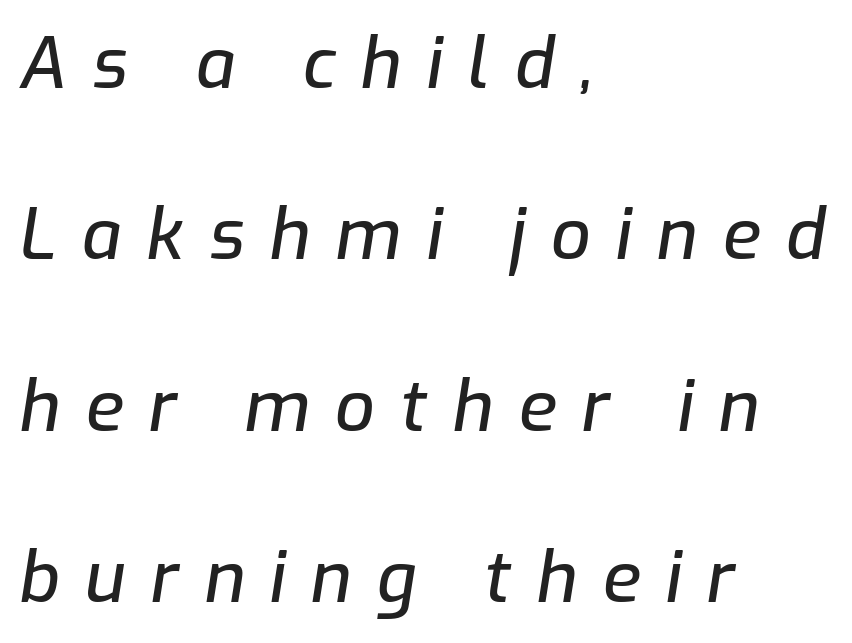
{"italic": "yes", "lean": "right", "slant_degrees": 9, "width": "normal", "stroke_contrast": "low", "x_height": "medium", "monospaced": "no", "underline": "no", "align": "left", "line_spacing": "loose", "line_spacing_ratio": 2.45, "letter_spacing": "wide", "letter_spacing_em": 0.36, "glyph_px": 70}
